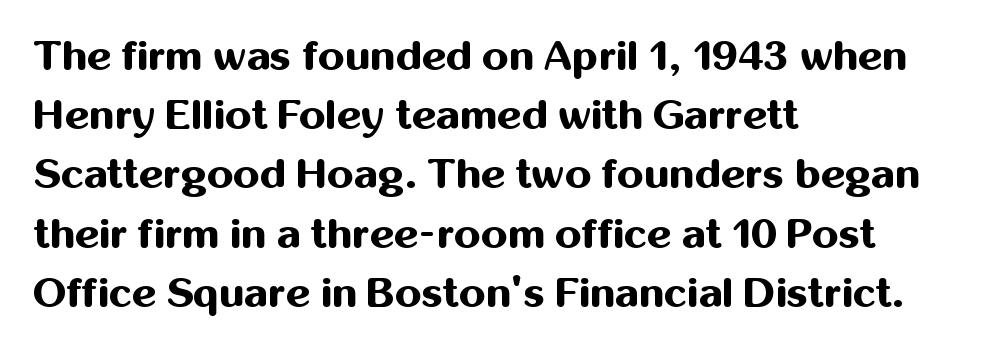
The image shows 42 px bold sans-serif type, upright; set left-aligned, normal line spacing (1.41x), normal letter spacing, not underlined; medium stroke contrast and a medium x-height.
